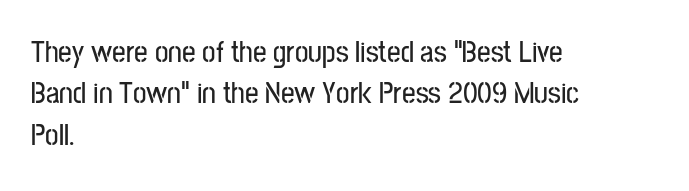
All the whitespace from short lines collects on the right. Nothing unusual about the tracking: characters are spaced as the font intends. Line spacing here is normal. Type style note: lacks serifs. The passage shown is typed in a proportional face where columns would drift. This rendering features lettering with no underline.
